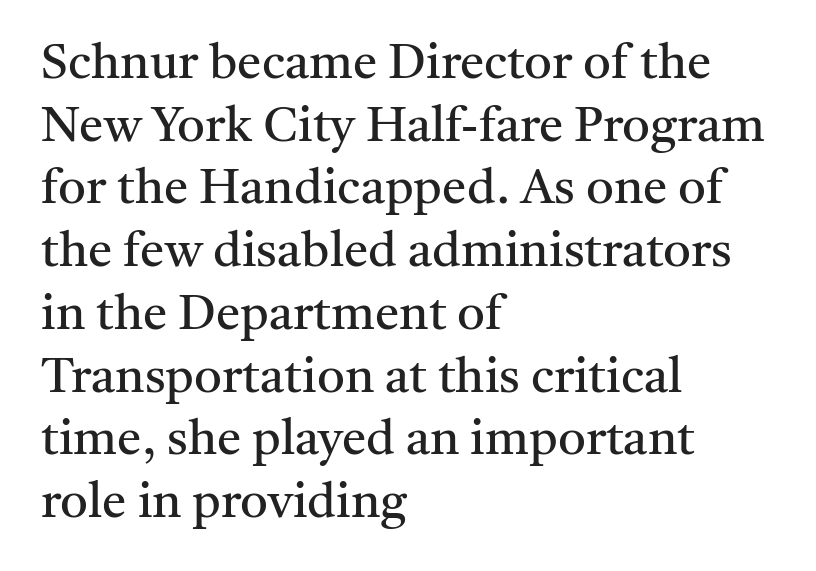
Q: Is the text bold? A: No.
Q: Is the text italic (slanted)? A: No, it is upright.
Q: Is the typeface a serif or a sans-serif typeface? A: Serif.
Q: Is the text underlined? A: No.
Q: How is the paragraph aligned? A: Left-aligned.
Q: Is the spacing between letters normal or unusually wide? A: Normal.
Q: Is the spacing between lines tight, normal or loose? A: Normal.
Q: Width (condensed, normal, or wide)? A: Normal.
Q: Stroke contrast? A: Medium.
Q: x-height? A: Medium.
Q: Monospaced? A: No.
